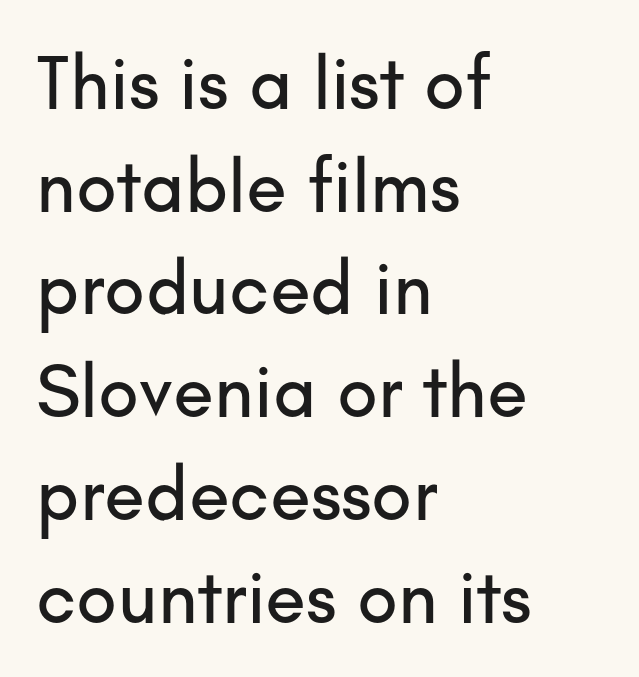
The passage shown is typeset with a sans-serif family. In terms of letterspacing, this is plain default setting. A roman cut, with each character standing at attention. A typesetter would call this proportional, since set widths differ per character. Descender tails drop into unmarked territory. Regular leading.
